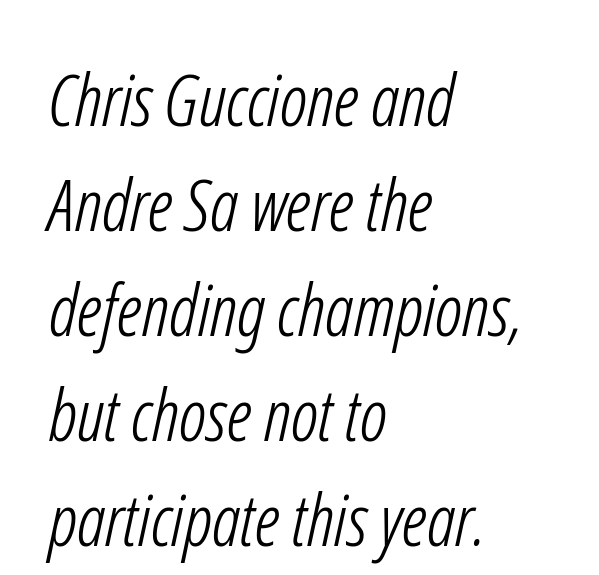
Q: Is the text bold? A: No.
Q: Is the typeface a serif or a sans-serif typeface? A: Sans-serif.
Q: Is the text underlined? A: No.
Q: How is the paragraph aligned? A: Left-aligned.
Q: Is the spacing between letters normal or unusually wide? A: Normal.
Q: Is the spacing between lines tight, normal or loose? A: Normal.
Q: Width (condensed, normal, or wide)? A: Condensed.
Q: Stroke contrast? A: Low.
Q: x-height? A: Medium.
Q: Monospaced? A: No.
